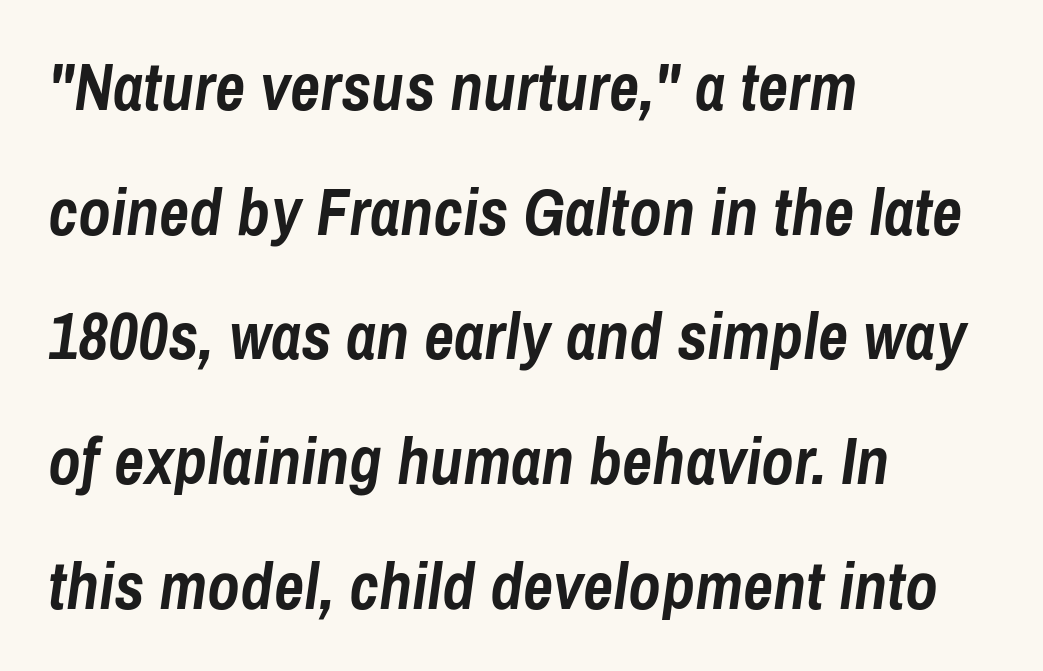
Q: Is the text bold? A: Yes.
Q: Is the text italic (slanted)? A: Yes, it leans right by about 8 degrees.
Q: Is the text underlined? A: No.
Q: How is the paragraph aligned? A: Left-aligned.
Q: Is the spacing between letters normal or unusually wide? A: Normal.
Q: Width (condensed, normal, or wide)? A: Condensed.
Q: Stroke contrast? A: Low.
Q: x-height? A: Medium.
Q: Monospaced? A: No.
